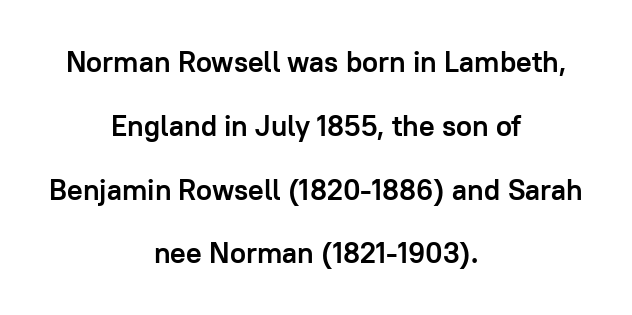
{"serif": "no", "italic": "no", "bold": "yes", "weight": "semibold", "width": "normal", "stroke_contrast": "low", "x_height": "medium", "monospaced": "no", "underline": "no", "align": "center", "line_spacing": "loose", "line_spacing_ratio": 2.2, "letter_spacing": "normal", "letter_spacing_em": 0.0, "glyph_px": 29}
